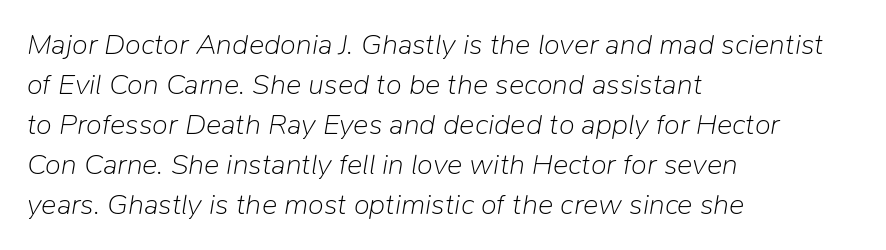
Looks like regular typesetting: each glyph gets only the width it needs. This sample is left-justified, so line endings fall wherever the words run out. Notice how descenders clear the ascenders below comfortably — that's standard leading. The face used here has a pronounced slope to its letters.
